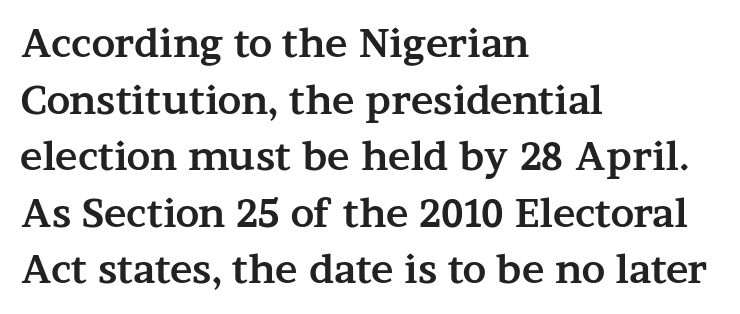
The paragraph has a hard left edge and a soft right edge. Characters remain perfectly vertical along every line. Plenty of ink on the page — the face is bold. Letter spacing: default.
